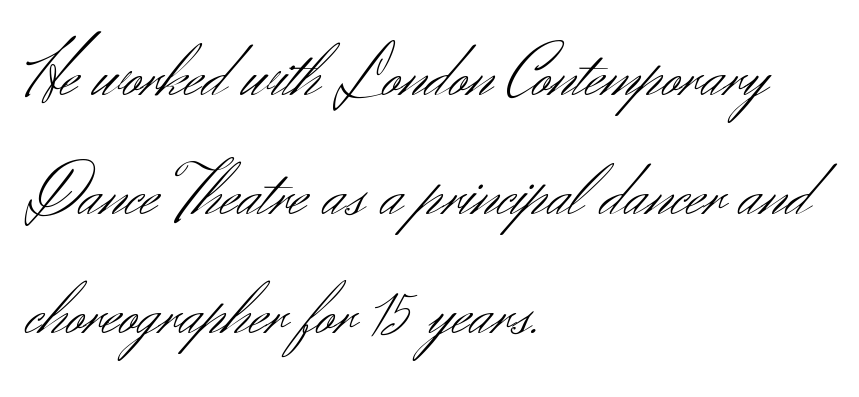
Q: Is the text bold? A: No.
Q: Is the text italic (slanted)? A: Yes.
Q: Is the typeface a serif or a sans-serif typeface? A: Sans-serif.
Q: Is the text underlined? A: No.
Q: How is the paragraph aligned? A: Left-aligned.
Q: Is the spacing between letters normal or unusually wide? A: Normal.
Q: Is the spacing between lines tight, normal or loose? A: Normal.
Q: Width (condensed, normal, or wide)? A: Normal.
Q: Stroke contrast? A: Medium.
Q: x-height? A: Small.
Q: Monospaced? A: No.
